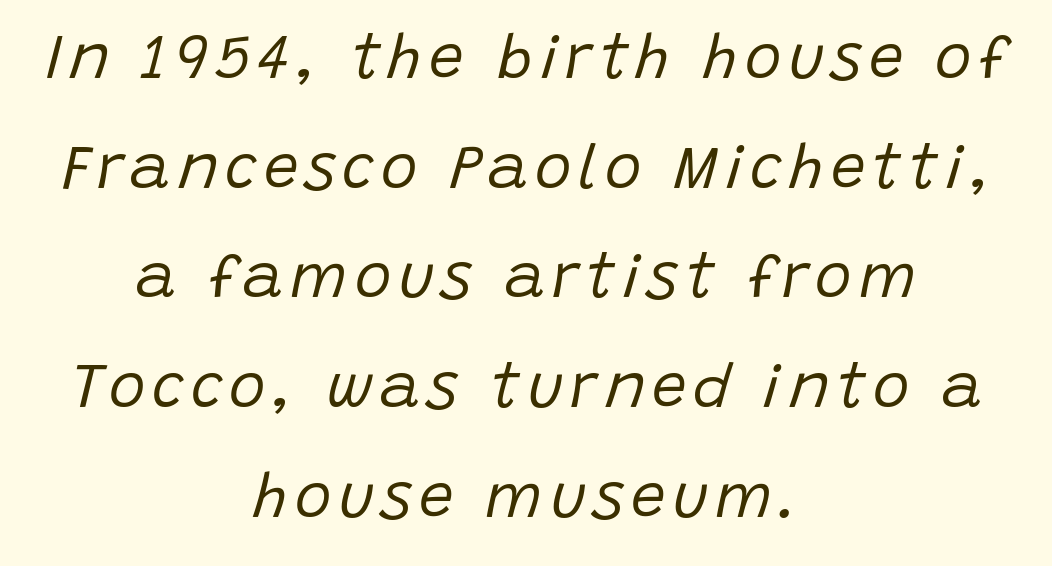
{"italic": "yes", "lean": "right", "slant_degrees": 15, "bold": "no", "weight": "regular", "width": "normal", "stroke_contrast": "low", "x_height": "large", "monospaced": "no", "underline": "no", "align": "center", "line_spacing_ratio": 1.77, "glyph_px": 62}
